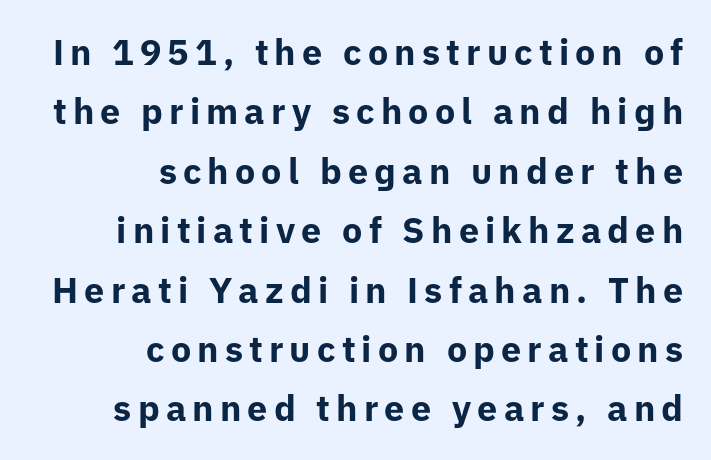
Q: Is the text bold? A: Yes.
Q: Is the text italic (slanted)? A: No, it is upright.
Q: Is the typeface a serif or a sans-serif typeface? A: Sans-serif.
Q: Is the text underlined? A: No.
Q: How is the paragraph aligned? A: Right-aligned.
Q: Is the spacing between lines tight, normal or loose? A: Normal.
Q: Width (condensed, normal, or wide)? A: Normal.
Q: Stroke contrast? A: Low.
Q: x-height? A: Medium.
Q: Monospaced? A: No.
